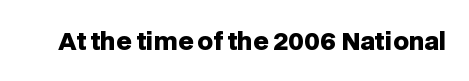
What stands out about the letter spacing? Nothing — it is the standard amount. Upright lettering throughout. Bold? Absolutely — the strokes are thick and heavy. The glyphs are unaccompanied by any horizontal stroke below them.
